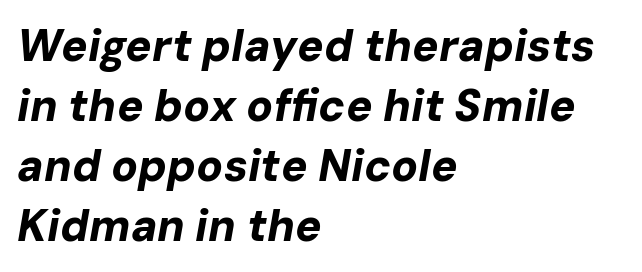
The image shows 44 px bold type, italic (leaning right); set left-aligned, normal line spacing (1.36x), normal letter spacing, not underlined; low stroke contrast and a medium x-height.
